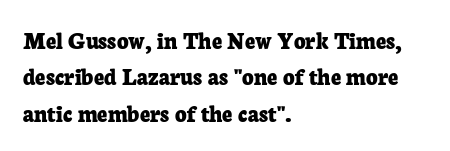
Q: Is the text bold? A: Yes.
Q: Is the text italic (slanted)? A: No, it is upright.
Q: Is the text underlined? A: No.
Q: How is the paragraph aligned? A: Left-aligned.
Q: Is the spacing between letters normal or unusually wide? A: Normal.
Q: Is the spacing between lines tight, normal or loose? A: Normal.
